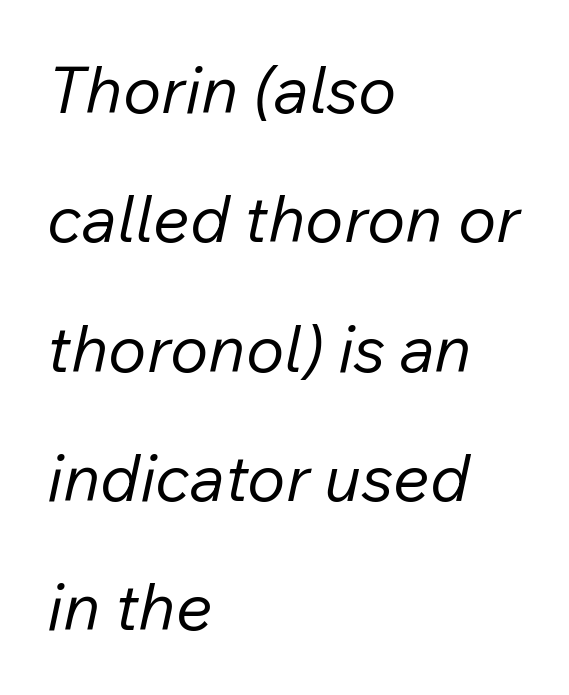
The image shows 65 px regular-weight type, italic (leaning right); set left-aligned, loose line spacing (1.99x), normal letter spacing, not underlined; low stroke contrast and a medium x-height.
